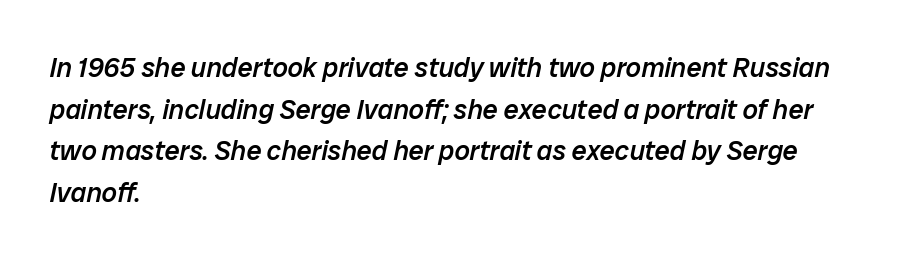
{"italic": "yes", "lean": "right", "slant_degrees": 12, "bold": "semi", "underline": "no", "align": "left", "line_spacing": "normal", "line_spacing_ratio": 1.54, "letter_spacing": "normal", "letter_spacing_em": 0.0, "glyph_px": 27}
